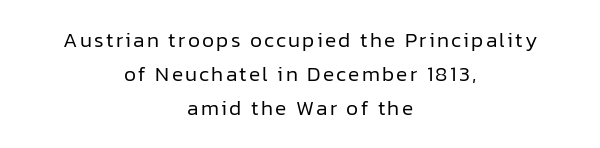
Q: Is the text bold? A: No.
Q: Is the text italic (slanted)? A: No, it is upright.
Q: Is the text underlined? A: No.
Q: How is the paragraph aligned? A: Centered.
Q: Is the spacing between lines tight, normal or loose? A: Normal.
